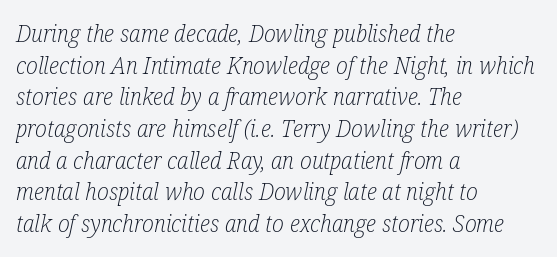
The image shows 24 px text type, italic (leaning right); set left-aligned, normal line spacing (1.32x), normal letter spacing, not underlined.
